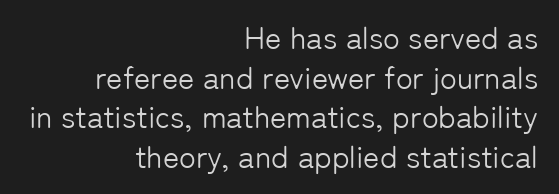
Each stroke keeps to a modest, everyday thickness or less. A typesetter would call this leading conventional body-copy spacing. This rendering uses right alignment, leaving the left contour irregular. A bare baseline throughout the passage. Grotesque or geometric, the face here clearly has no serifs.
